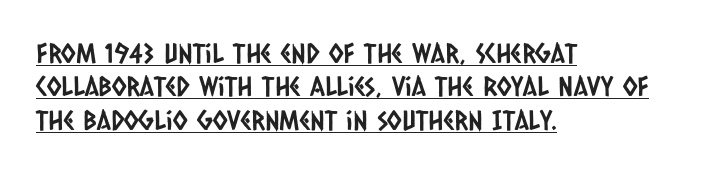
Words appear dense and cohesive because spacing is normal. Each line starts at the same left margin while the right side varies. A rule runs beneath these lines of type.
